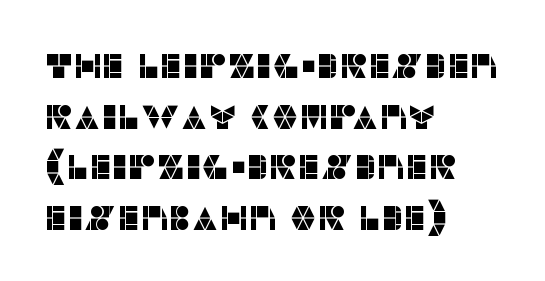
{"serif": "no", "italic": "no", "width": "normal", "stroke_contrast": "low", "x_height": "large", "monospaced": "no", "underline": "no", "align": "left", "line_spacing": "normal", "line_spacing_ratio": 1.49, "letter_spacing": "normal", "letter_spacing_em": 0.0, "glyph_px": 34}
